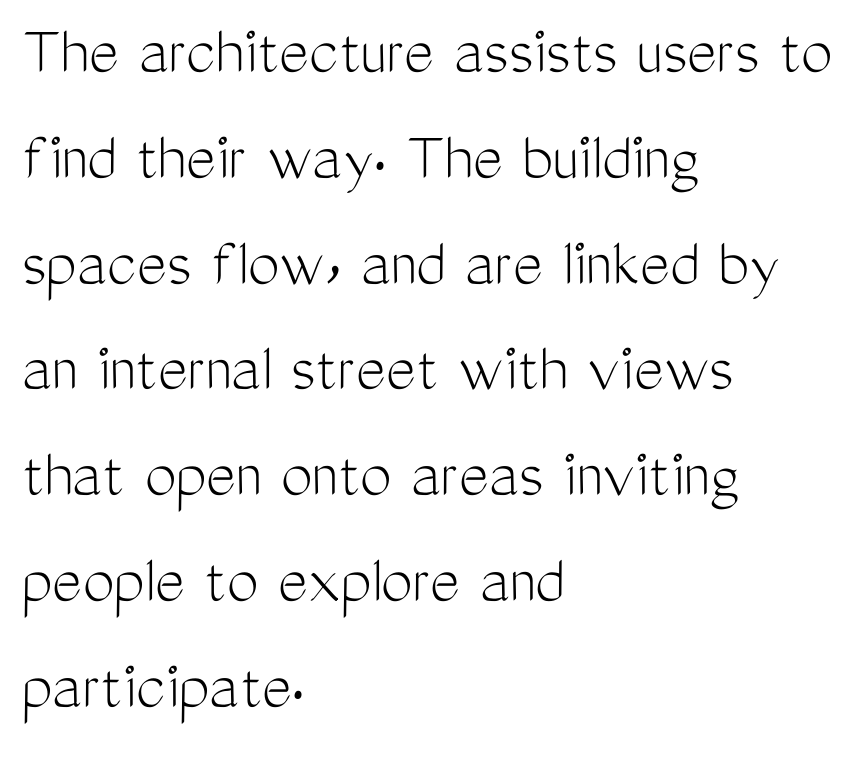
{"serif": "no", "italic": "no", "bold": "no", "weight": "light", "width": "condensed", "stroke_contrast": "medium", "x_height": "medium", "monospaced": "no", "underline": "no", "align": "left", "line_spacing": "normal", "line_spacing_ratio": 1.49, "letter_spacing": "normal", "letter_spacing_em": 0.0, "glyph_px": 71}
